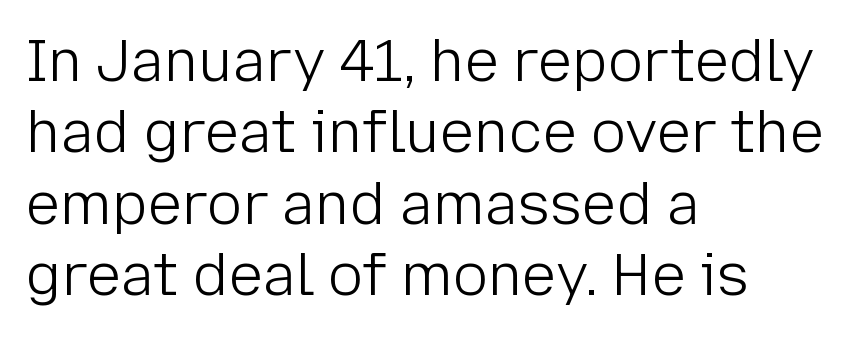
{"serif": "no", "italic": "no", "bold": "no", "weight": "light", "width": "normal", "stroke_contrast": "low", "x_height": "medium", "monospaced": "no", "underline": "no", "align": "left", "line_spacing_ratio": 1.23, "letter_spacing": "normal", "letter_spacing_em": 0.0, "glyph_px": 58}
